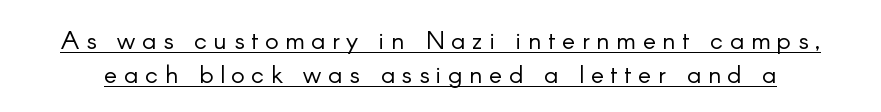
{"italic": "no", "bold": "no", "underline": "yes", "line_spacing": "normal", "line_spacing_ratio": 1.35, "letter_spacing": "wide", "letter_spacing_em": 0.27, "glyph_px": 25}
